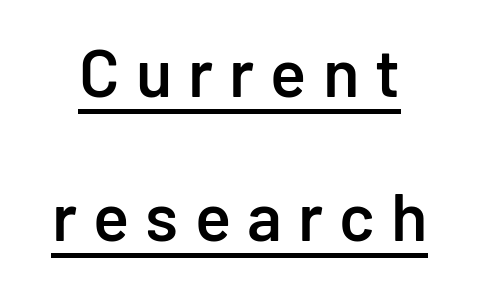
Q: Is the text bold? A: Semi-bold.
Q: Is the text italic (slanted)? A: No, it is upright.
Q: Is the typeface a serif or a sans-serif typeface? A: Sans-serif.
Q: Is the text underlined? A: Yes.
Q: Is the spacing between letters normal or unusually wide? A: Unusually wide.
Q: Is the spacing between lines tight, normal or loose? A: Loose.
Q: Width (condensed, normal, or wide)? A: Normal.
Q: Stroke contrast? A: Low.
Q: x-height? A: Medium.
Q: Monospaced? A: No.
